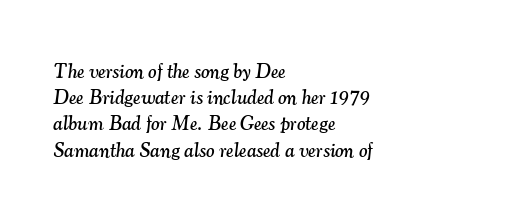
Q: Is the text italic (slanted)? A: Yes, it leans right by about 7 degrees.
Q: Is the text underlined? A: No.
Q: How is the paragraph aligned? A: Left-aligned.
Q: Is the spacing between letters normal or unusually wide? A: Normal.
Q: Is the spacing between lines tight, normal or loose? A: Normal.
